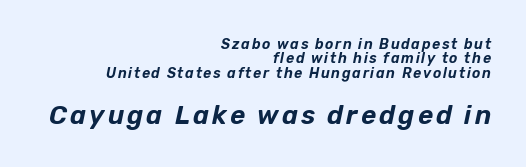
The image shows 26 px text type, italic (leaning right); set right-aligned, tight line spacing (1.03x), not underlined; the second (bottom) block is 1.86x larger.
